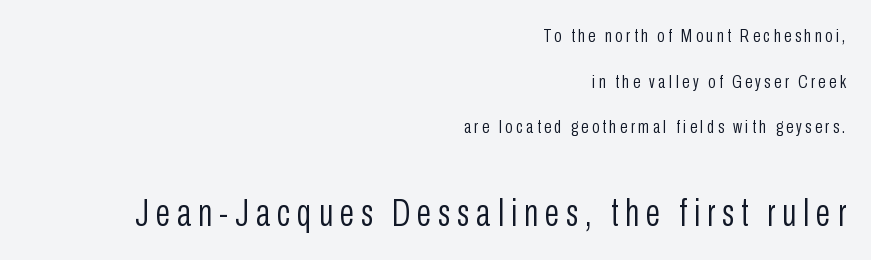
Is this a fixed-width face? No — the glyphs have proportional, varying widths. The zone under the glyphs is completely vacant. Is this a sans? Yes — the strokes have no serifs. The later block is typeset at a bigger size than the earlier block.
